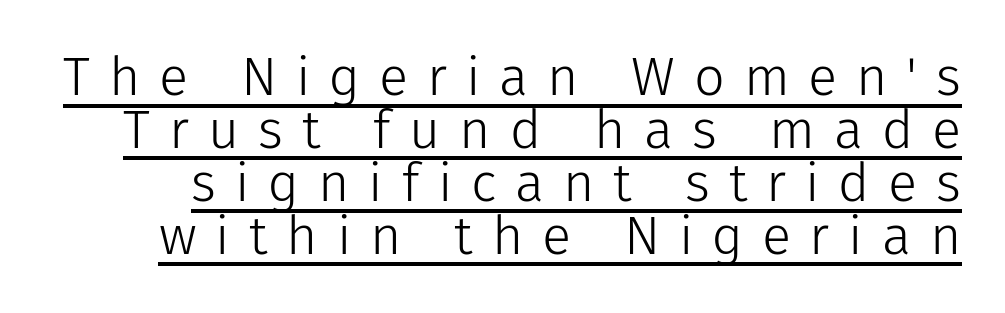
{"serif": "no", "italic": "no", "bold": "no", "weight": "light", "width": "normal", "stroke_contrast": "low", "x_height": "medium", "monospaced": "no", "underline": "yes", "line_spacing": "tight", "line_spacing_ratio": 0.98, "letter_spacing": "wide", "letter_spacing_em": 0.35, "glyph_px": 54}
